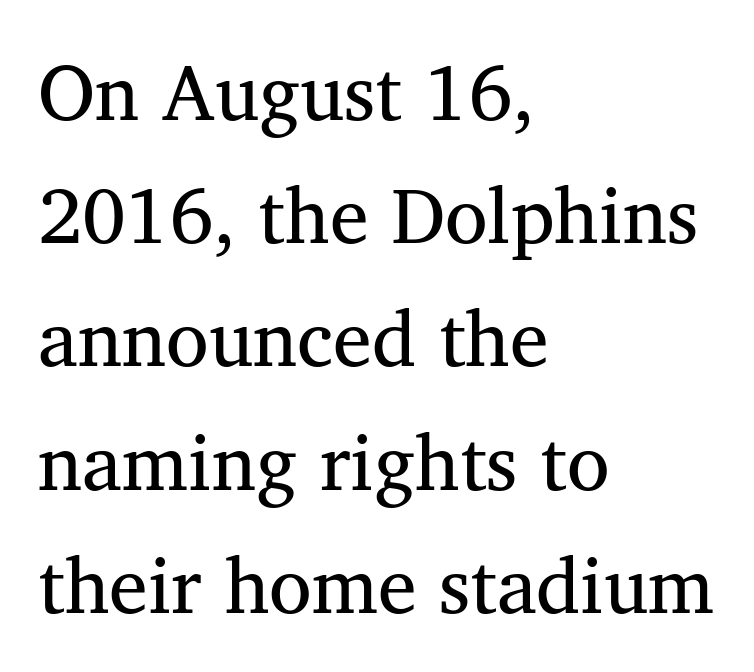
The string is rendered with underlining switched off. Letterform terminals end in serifs throughout the passage. Visually the block forms a straight wall on the left and a jagged coastline on the right. Short note: letters normally spaced.
